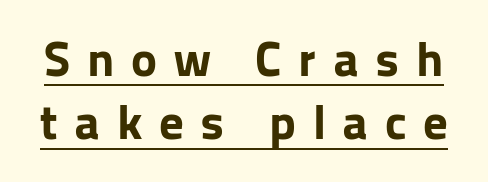
{"serif": "no", "italic": "no", "bold": "yes", "weight": "bold", "width": "normal", "stroke_contrast": "low", "x_height": "medium", "monospaced": "no", "underline": "yes", "line_spacing": "normal", "line_spacing_ratio": 1.29, "letter_spacing": "wide", "letter_spacing_em": 0.34, "glyph_px": 49}
